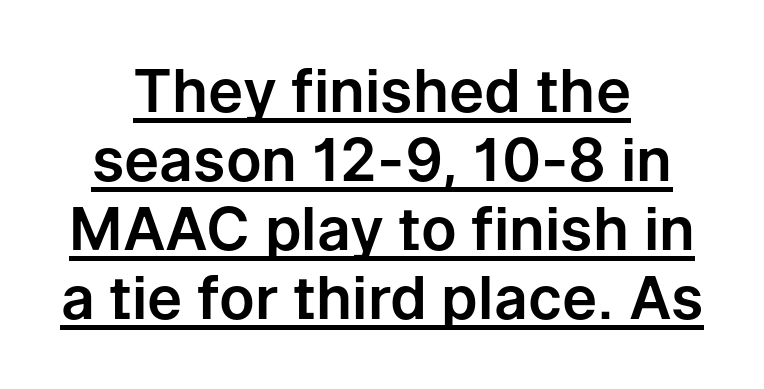
Q: Is the text italic (slanted)? A: No, it is upright.
Q: Is the typeface a serif or a sans-serif typeface? A: Sans-serif.
Q: Is the text underlined? A: Yes.
Q: How is the paragraph aligned? A: Centered.
Q: Is the spacing between letters normal or unusually wide? A: Normal.
Q: Width (condensed, normal, or wide)? A: Normal.
Q: Stroke contrast? A: Low.
Q: x-height? A: Medium.
Q: Monospaced? A: No.
